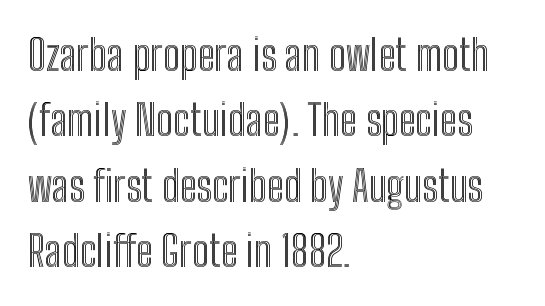
The image shows 43 px condensed type, upright; set left-aligned, normal line spacing (1.52x), normal letter spacing, not underlined; a medium x-height.
